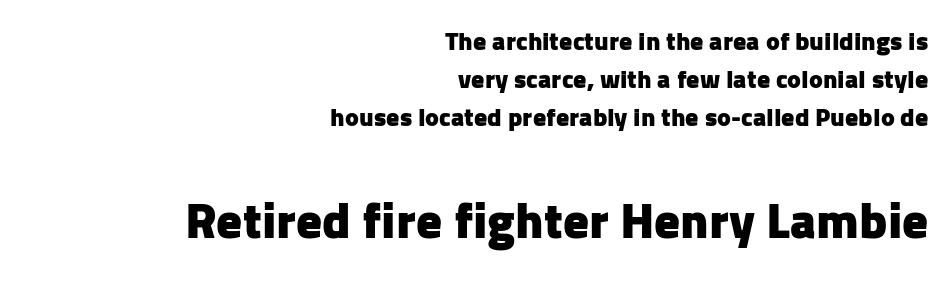
Q: Is the text bold? A: Yes.
Q: Is the text italic (slanted)? A: No, it is upright.
Q: Is the typeface a serif or a sans-serif typeface? A: Sans-serif.
Q: Is the text underlined? A: No.
Q: How is the paragraph aligned? A: Right-aligned.
Q: Is the spacing between letters normal or unusually wide? A: Normal.
Q: Is the spacing between lines tight, normal or loose? A: Normal.
Q: Which block of text is set in a larger size, the first (top) or the second (bottom)? A: The second (bottom) one.
Q: Width (condensed, normal, or wide)? A: Normal.
Q: Stroke contrast? A: Low.
Q: x-height? A: Medium.
Q: Monospaced? A: No.
